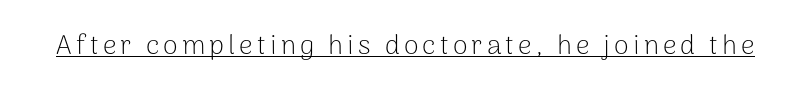
{"italic": "no", "bold": "no", "underline": "yes", "glyph_px": 27}
